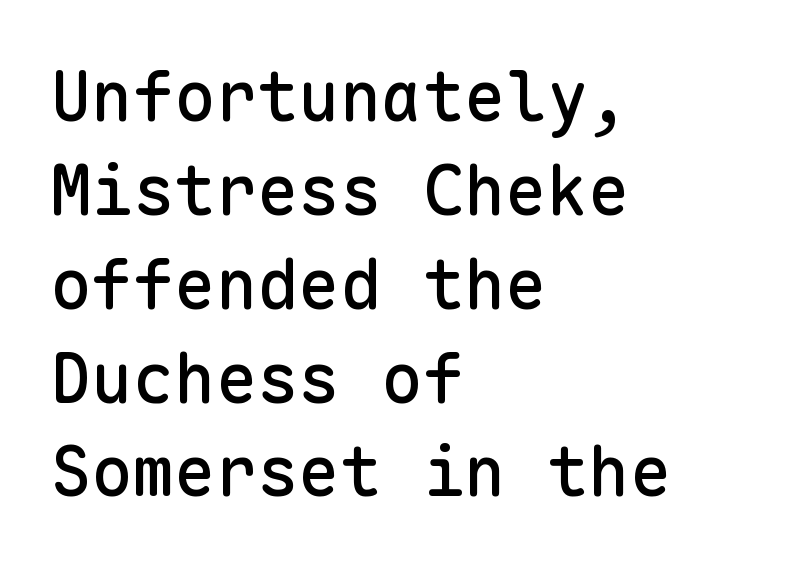
{"serif": "no", "italic": "no", "width": "normal", "stroke_contrast": "low", "x_height": "medium", "monospaced": "yes", "underline": "no", "align": "left", "line_spacing": "normal", "line_spacing_ratio": 1.36, "letter_spacing": "normal", "letter_spacing_em": 0.0, "glyph_px": 69}
